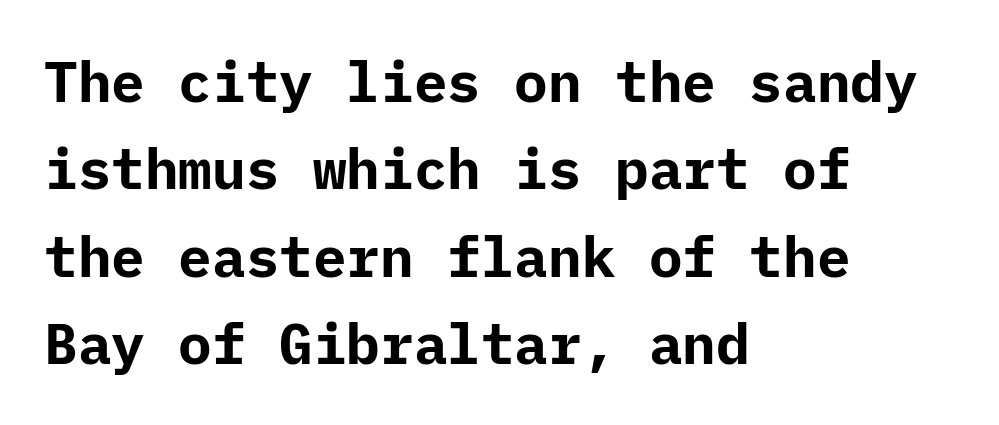
Q: Is the text bold? A: Yes.
Q: Is the text italic (slanted)? A: No, it is upright.
Q: Is the typeface a serif or a sans-serif typeface? A: Sans-serif.
Q: Is the text underlined? A: No.
Q: How is the paragraph aligned? A: Left-aligned.
Q: Is the spacing between letters normal or unusually wide? A: Normal.
Q: Is the spacing between lines tight, normal or loose? A: Normal.
Q: Width (condensed, normal, or wide)? A: Normal.
Q: Stroke contrast? A: Low.
Q: x-height? A: Medium.
